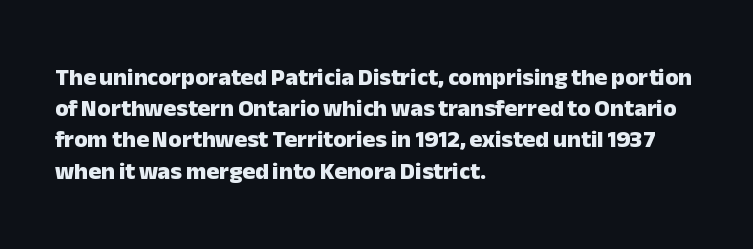
{"italic": "no", "bold": "yes", "underline": "no", "align": "left", "line_spacing": "normal", "line_spacing_ratio": 1.3, "letter_spacing": "normal", "letter_spacing_em": 0.0, "glyph_px": 24}
